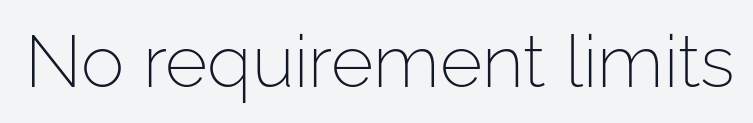
The strip under each line holds only bare page. A roman cut, with each character standing at attention. What stands out about the letter spacing? Nothing — it is the standard amount. Weight: regular or lighter.
